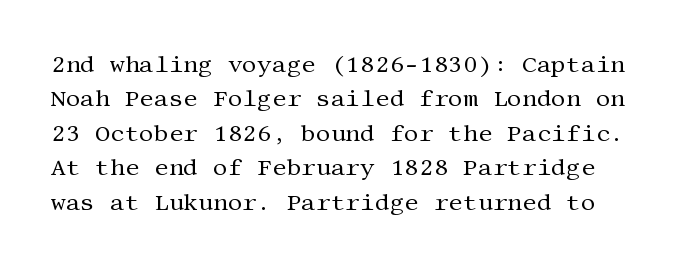
Rendered with straight, roman letterforms. Normally led — the rows are evenly, conventionally spaced. The weight tops out at a normal text grade. The line texture is even and compact thanks to regular tracking. Letters rest on an invisible, unmarked baseline.
